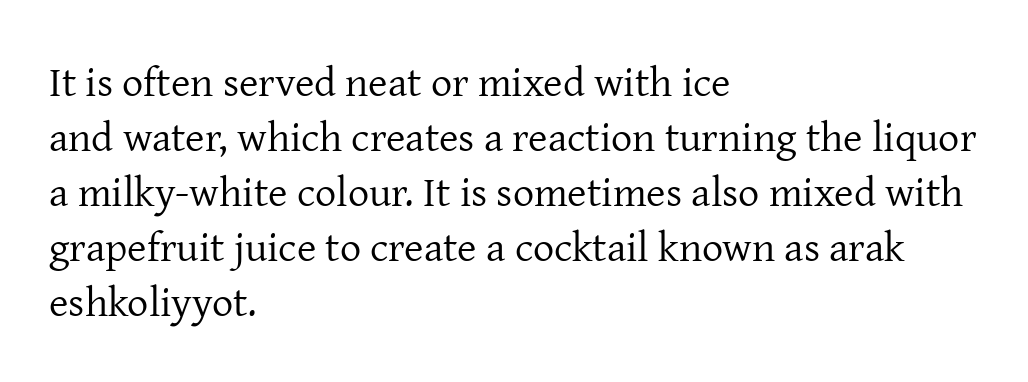
{"serif": "yes", "italic": "no", "bold": "no", "weight": "regular", "width": "normal", "stroke_contrast": "low", "x_height": "medium", "monospaced": "no", "underline": "no", "align": "left", "line_spacing": "normal", "line_spacing_ratio": 1.31, "letter_spacing": "normal", "letter_spacing_em": 0.0, "glyph_px": 42}
